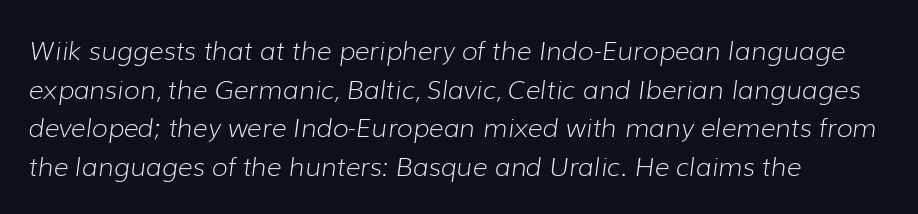
{"italic": "yes", "lean": "right", "slant_degrees": 7, "bold": "no", "underline": "no", "align": "left", "line_spacing": "normal", "line_spacing_ratio": 1.49, "letter_spacing": "normal", "letter_spacing_em": 0.0, "glyph_px": 26}
